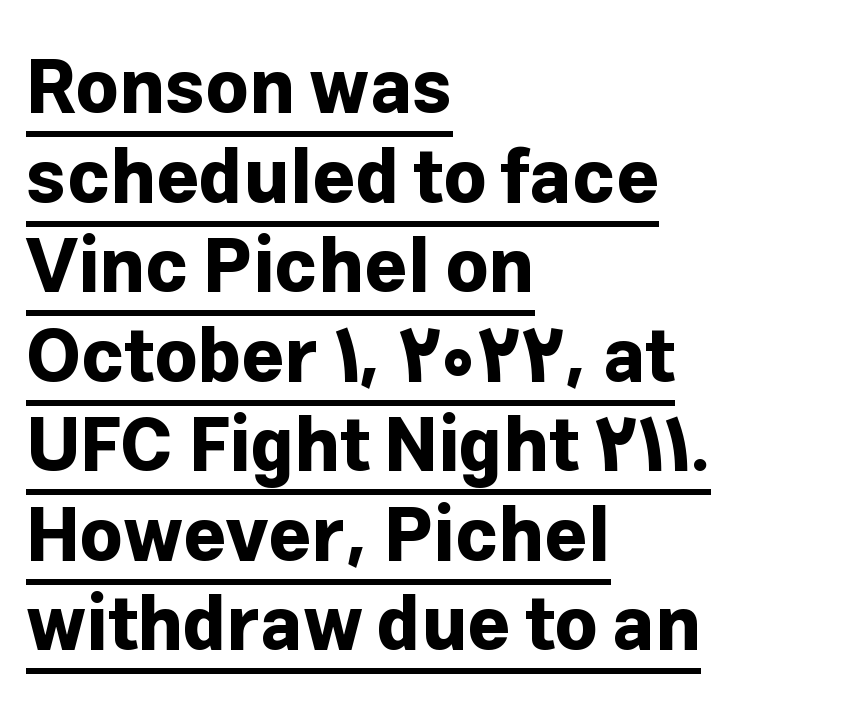
Note the varied advance widths — an 'i' is clearly narrower than an 'm'. Tall strokes in this sample are plumb rather than angled. Is the letter spacing exaggerated? No — it looks like the ordinary default. This is sans-serif lettering, the kind often seen on screens and signage. Every word sits above its own underline. The passage is arranged the way most books set body copy — flush left.
